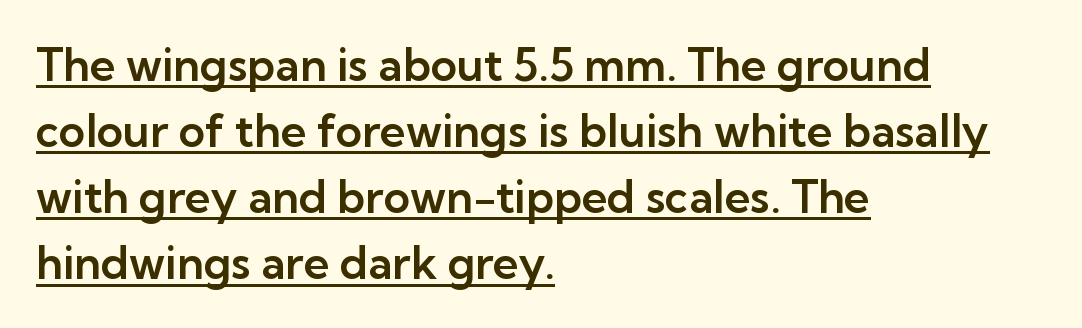
This sample uses an upright cut, with every glyph sitting square on the baseline. The gaps between neighbouring characters are ordinary and unremarkable. Rows of type keep a routine distance in the vertical direction. The rendering uses natural spacing where letterforms have individual widths.
